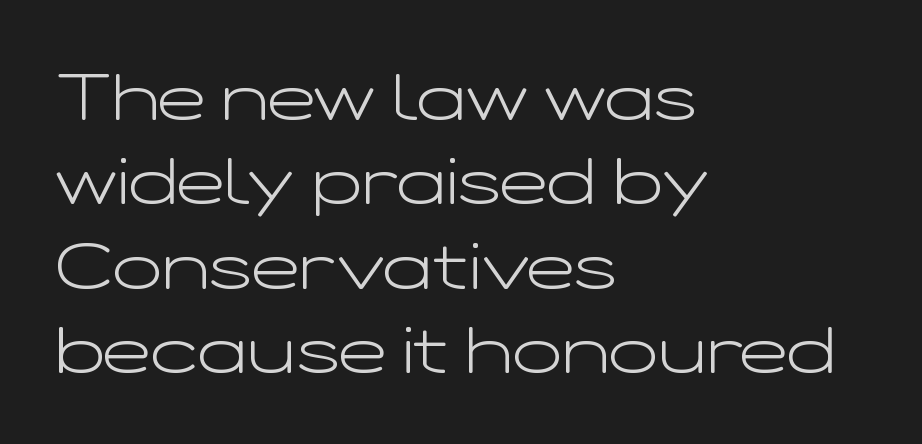
{"serif": "no", "italic": "no", "bold": "no", "weight": "light", "width": "wide", "stroke_contrast": "low", "x_height": "medium", "monospaced": "no", "underline": "no", "align": "left", "line_spacing": "normal", "line_spacing_ratio": 1.3, "letter_spacing": "normal", "letter_spacing_em": 0.0, "glyph_px": 65}
